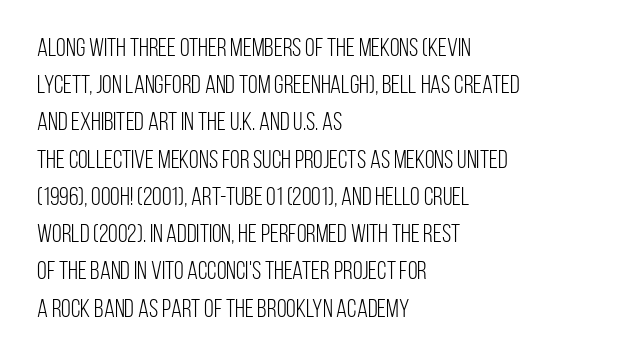
The image shows 25 px text type, upright; set left-aligned, normal line spacing (1.49x), normal letter spacing, not underlined.
